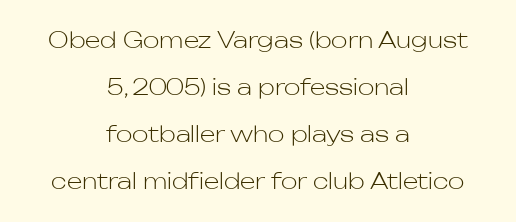
Inter-character spacing is left at the font's built-in metrics. Does the lettering tilt? It doesn't — this is upright. Horizontally, the lines are justified to the midpoint only. Ink coverage per letter is moderate at most. Horizontal bands of white between lines are thick stripes.
